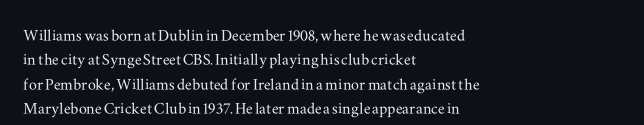
{"italic": "no", "underline": "no", "align": "left", "line_spacing_ratio": 1.22, "letter_spacing": "normal", "letter_spacing_em": 0.0, "glyph_px": 20}
